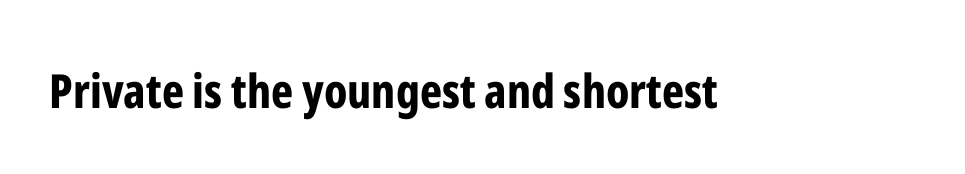
Q: Is the text bold? A: Yes.
Q: Is the text italic (slanted)? A: No, it is upright.
Q: Is the typeface a serif or a sans-serif typeface? A: Sans-serif.
Q: Is the text underlined? A: No.
Q: Is the spacing between letters normal or unusually wide? A: Normal.
Q: Width (condensed, normal, or wide)? A: Condensed.
Q: Stroke contrast? A: Low.
Q: x-height? A: Medium.
Q: Monospaced? A: No.
